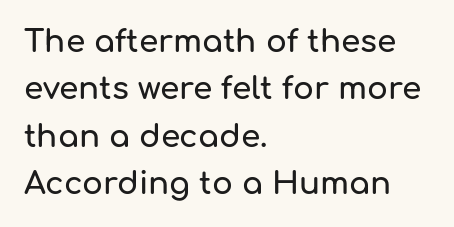
The image shows 31 px sans-serif type, upright; set left-aligned, normal line spacing (1.53x), normal letter spacing, not underlined; low stroke contrast and a medium x-height.
